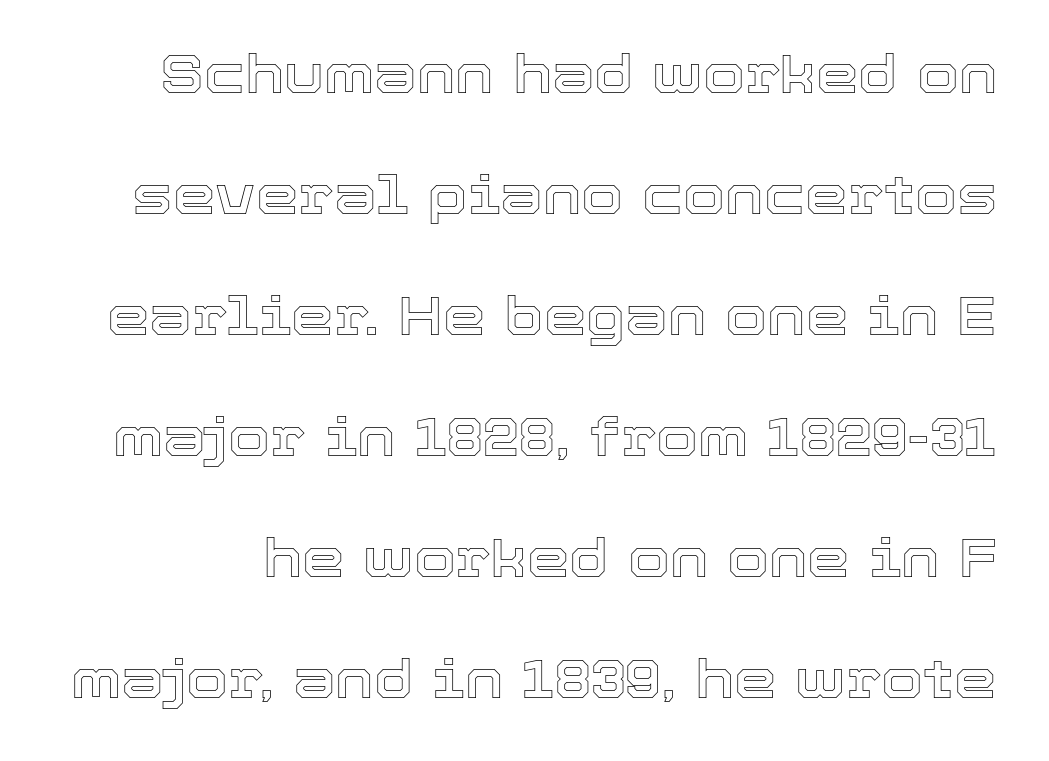
{"italic": "no", "width": "normal", "x_height": "medium", "monospaced": "no", "underline": "no", "line_spacing": "loose", "line_spacing_ratio": 2.24, "letter_spacing": "normal", "letter_spacing_em": 0.0, "glyph_px": 54}
